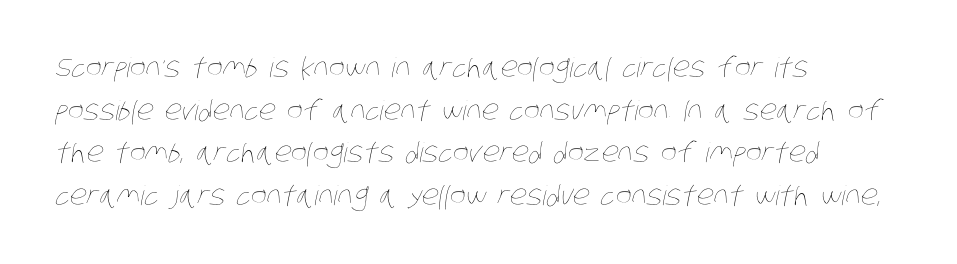
{"bold": "no", "underline": "no", "align": "left", "line_spacing": "normal", "line_spacing_ratio": 1.58, "letter_spacing": "normal", "letter_spacing_em": 0.0, "glyph_px": 27}
